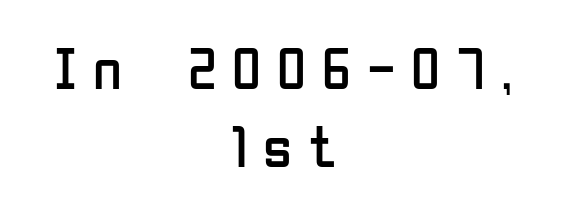
{"serif": "no", "italic": "no", "bold": "no", "weight": "regular", "width": "condensed", "stroke_contrast": "low", "x_height": "medium", "monospaced": "no", "underline": "no", "align": "center", "line_spacing": "normal", "line_spacing_ratio": 1.33, "letter_spacing": "wide", "letter_spacing_em": 0.27, "glyph_px": 59}
